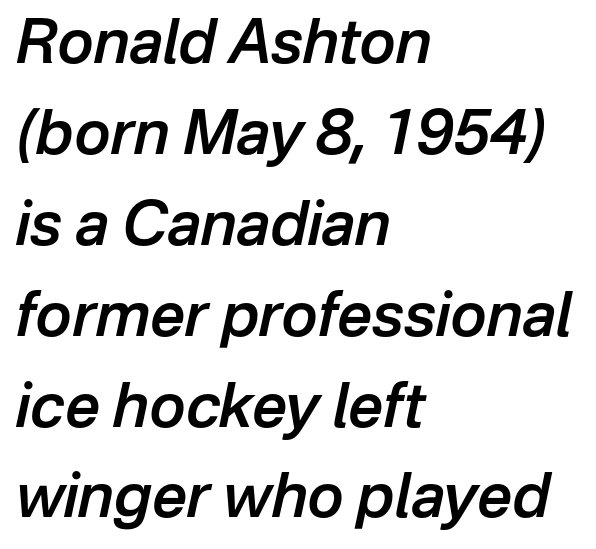
{"italic": "yes", "lean": "right", "slant_degrees": 12, "bold": "semi", "weight": "semibold", "width": "normal", "stroke_contrast": "low", "x_height": "medium", "monospaced": "no", "underline": "no", "align": "left", "line_spacing": "normal", "line_spacing_ratio": 1.49, "letter_spacing": "normal", "letter_spacing_em": 0.0, "glyph_px": 61}
